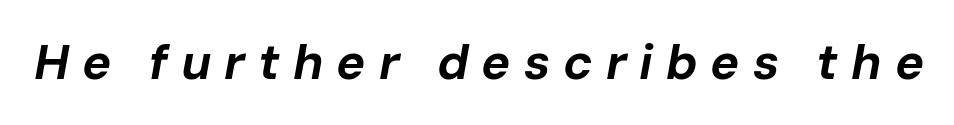
Varying glyph widths throughout — classic text-font behaviour. You could only call the tracking loose — the letters float apart. Is the type slanted? Yes — the strokes lean at a clear angle. Weight check: bold — yes, fully. Just letters on the line, the space beneath them empty.
